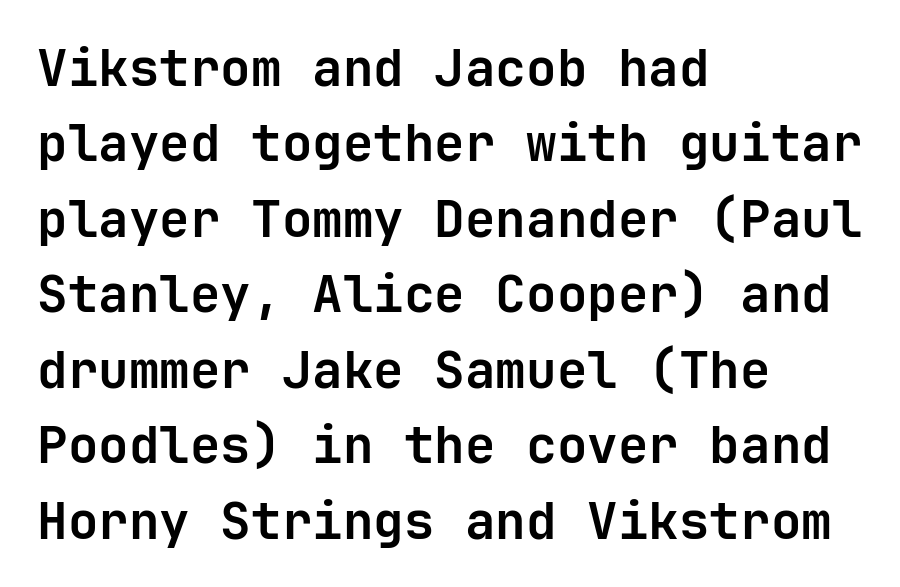
Q: Is the text bold? A: Yes.
Q: Is the text italic (slanted)? A: No, it is upright.
Q: Is the typeface a serif or a sans-serif typeface? A: Sans-serif.
Q: Is the text underlined? A: No.
Q: How is the paragraph aligned? A: Left-aligned.
Q: Is the spacing between letters normal or unusually wide? A: Normal.
Q: Is the spacing between lines tight, normal or loose? A: Normal.
Q: Width (condensed, normal, or wide)? A: Normal.
Q: Stroke contrast? A: Low.
Q: x-height? A: Medium.
